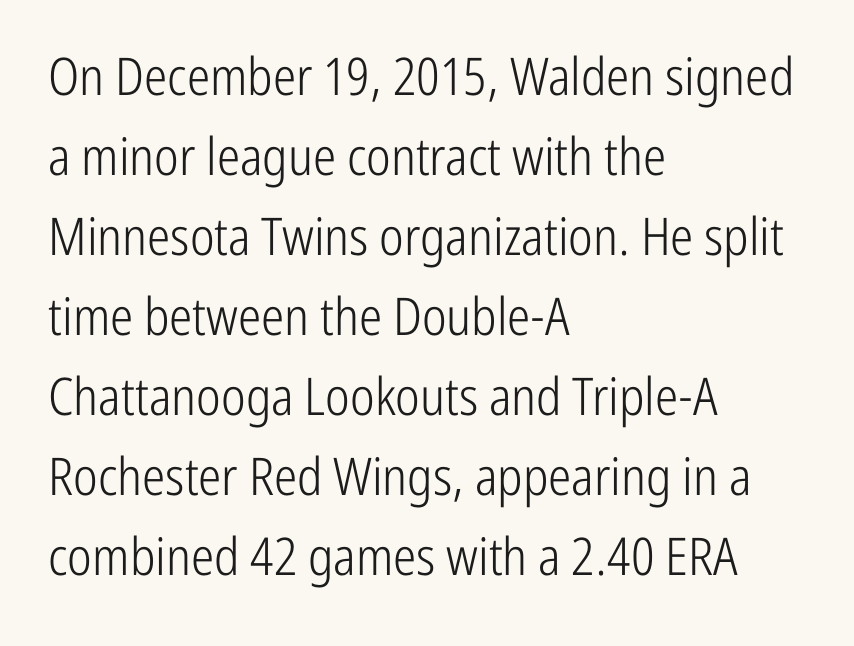
Q: Is the text bold? A: No.
Q: Is the text italic (slanted)? A: No, it is upright.
Q: Is the typeface a serif or a sans-serif typeface? A: Sans-serif.
Q: Is the text underlined? A: No.
Q: How is the paragraph aligned? A: Left-aligned.
Q: Is the spacing between letters normal or unusually wide? A: Normal.
Q: Is the spacing between lines tight, normal or loose? A: Normal.
Q: Width (condensed, normal, or wide)? A: Condensed.
Q: Stroke contrast? A: Low.
Q: x-height? A: Medium.
Q: Monospaced? A: No.
